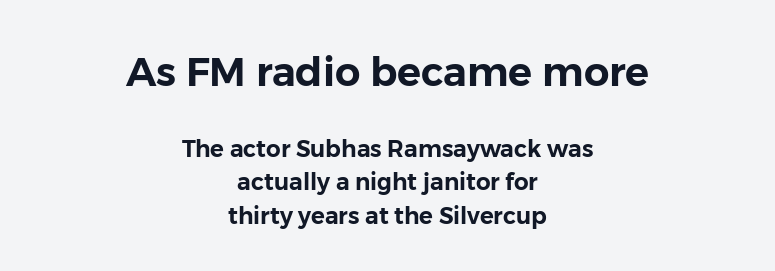
{"serif": "no", "italic": "no", "width": "normal", "stroke_contrast": "low", "x_height": "medium", "monospaced": "no", "underline": "no", "align": "center", "line_spacing": "normal", "line_spacing_ratio": 1.45, "letter_spacing": "normal", "letter_spacing_em": 0.0, "larger_block": "first", "size_ratio": 1.74, "glyph_px": 40}
